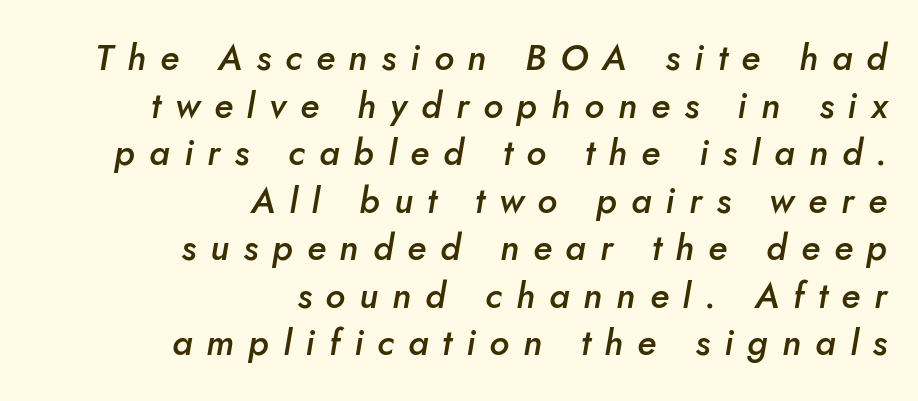
The image shows 36 px semibold type, italic (leaning right); set right-aligned, normal line spacing (1.32x), unusually wide letter spacing (+0.39 em), not underlined; low stroke contrast and a small x-height.
